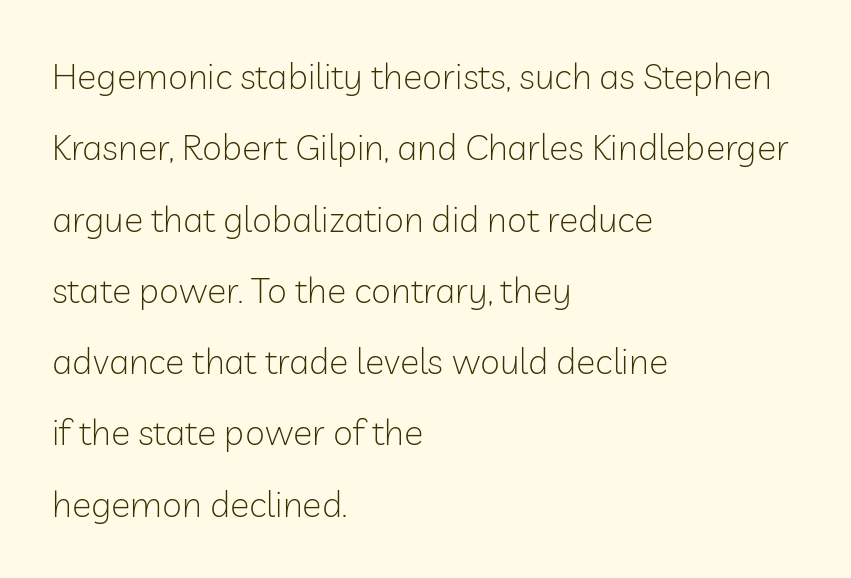
{"serif": "no", "italic": "no", "bold": "no", "weight": "light", "width": "normal", "stroke_contrast": "low", "x_height": "medium", "monospaced": "no", "underline": "no", "align": "left", "line_spacing": "loose", "line_spacing_ratio": 1.98, "letter_spacing": "normal", "letter_spacing_em": 0.0, "glyph_px": 36}
